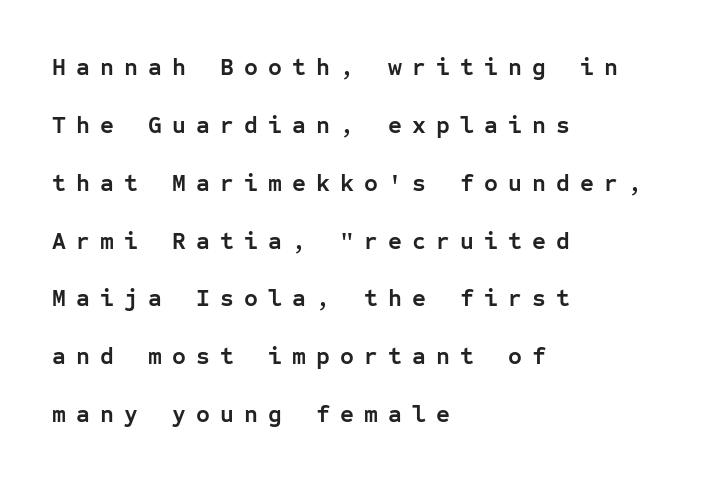
{"italic": "no", "bold": "yes", "underline": "no", "align": "left", "line_spacing": "loose", "line_spacing_ratio": 2.41, "letter_spacing": "wide", "letter_spacing_em": 0.42, "glyph_px": 24}
